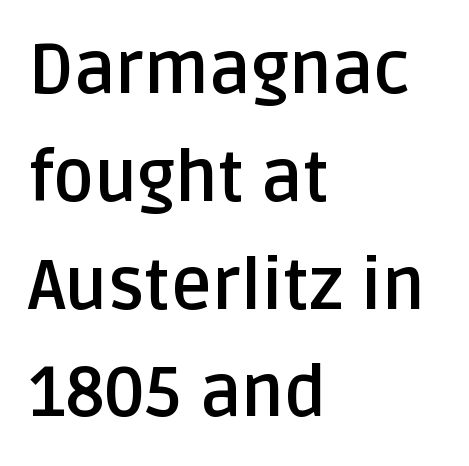
The image shows 70 px semibold sans-serif type, upright; set left-aligned, normal line spacing (1.54x), normal letter spacing, not underlined; low stroke contrast and a large x-height.
